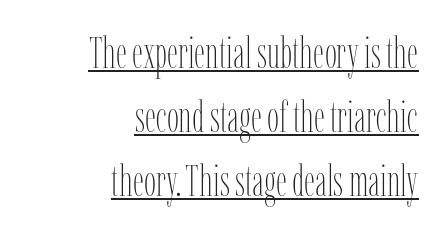
The image shows 43 px thin, condensed type, upright; set right-aligned, normal line spacing (1.49x), normal letter spacing, underlined; low stroke contrast and a medium x-height.
